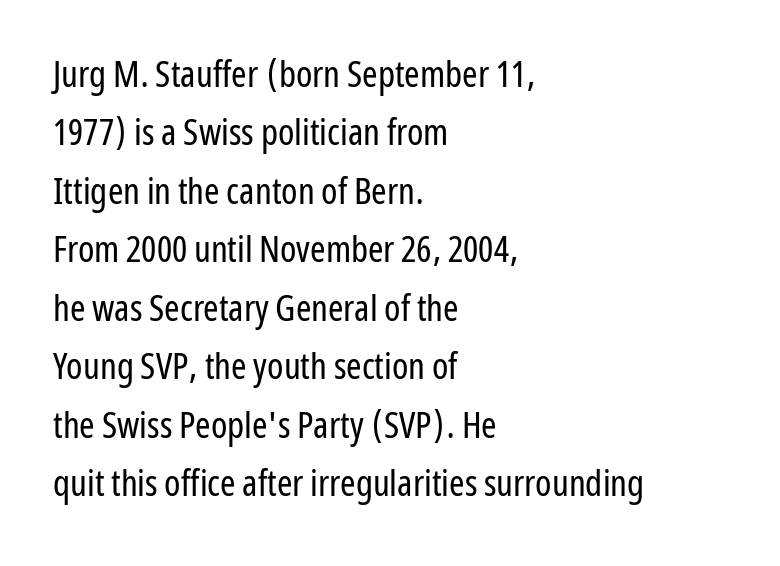
{"serif": "no", "italic": "no", "bold": "no", "weight": "regular", "width": "condensed", "stroke_contrast": "low", "x_height": "medium", "monospaced": "no", "underline": "no", "align": "left", "line_spacing": "normal", "line_spacing_ratio": 1.58, "letter_spacing": "normal", "letter_spacing_em": 0.0, "glyph_px": 37}
